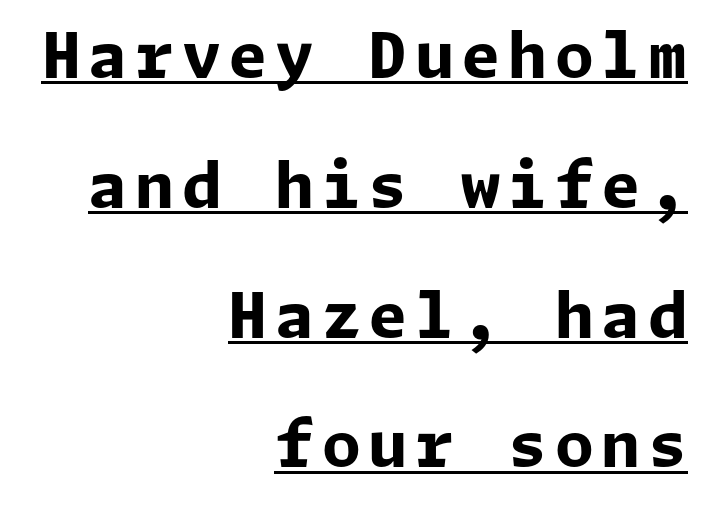
Q: Is the text bold? A: Yes.
Q: Is the text italic (slanted)? A: No, it is upright.
Q: Is the typeface a serif or a sans-serif typeface? A: Sans-serif.
Q: Is the text underlined? A: Yes.
Q: How is the paragraph aligned? A: Right-aligned.
Q: Is the spacing between lines tight, normal or loose? A: Loose.
Q: Width (condensed, normal, or wide)? A: Normal.
Q: Stroke contrast? A: Low.
Q: x-height? A: Medium.
